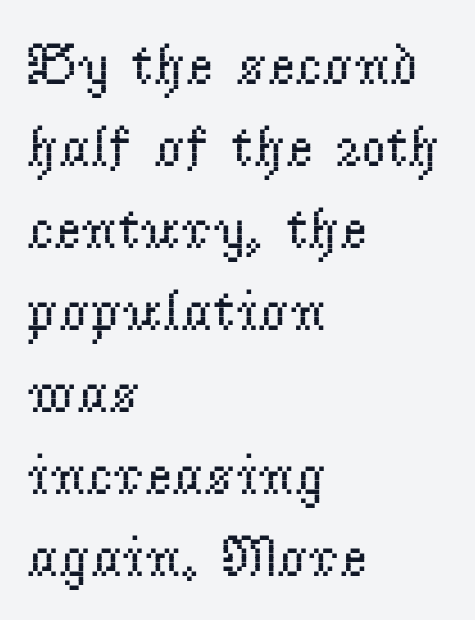
Q: Is the text bold? A: No.
Q: Is the text italic (slanted)? A: No, it is upright.
Q: Is the typeface a serif or a sans-serif typeface? A: Serif.
Q: Is the text underlined? A: No.
Q: How is the paragraph aligned? A: Left-aligned.
Q: Is the spacing between letters normal or unusually wide? A: Normal.
Q: Is the spacing between lines tight, normal or loose? A: Normal.
Q: Width (condensed, normal, or wide)? A: Normal.
Q: Stroke contrast? A: Low.
Q: x-height? A: Small.
Q: Monospaced? A: No.
